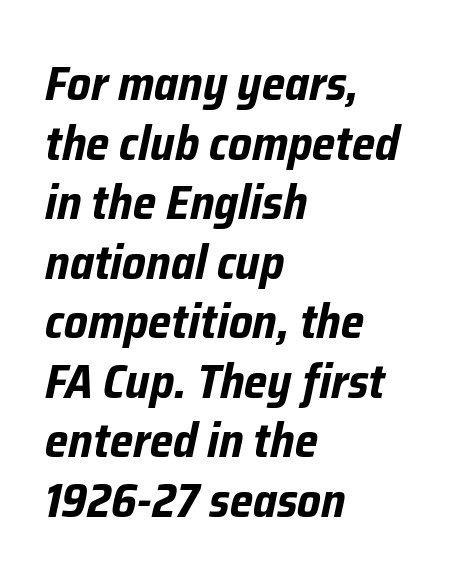
Q: Is the text bold? A: Yes.
Q: Is the text italic (slanted)? A: Yes, it leans right by about 12 degrees.
Q: Is the text underlined? A: No.
Q: How is the paragraph aligned? A: Left-aligned.
Q: Is the spacing between letters normal or unusually wide? A: Normal.
Q: Width (condensed, normal, or wide)? A: Condensed.
Q: Stroke contrast? A: Low.
Q: x-height? A: Medium.
Q: Monospaced? A: No.
